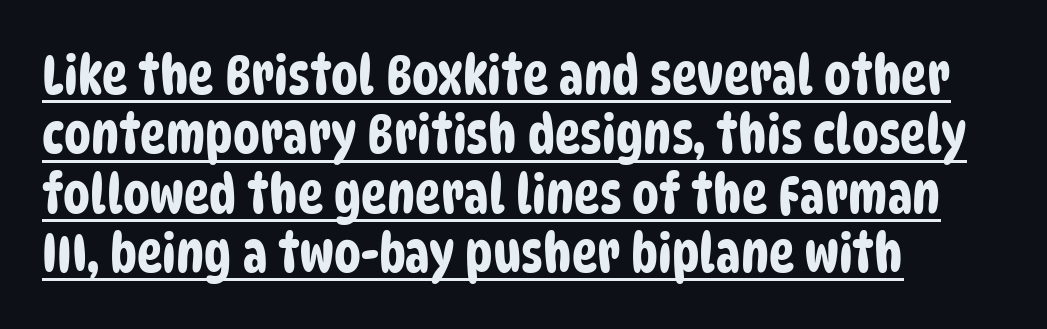
The image shows 54 px condensed sans-serif type; set left-aligned, tight line spacing (1.1x), normal letter spacing, underlined; low stroke contrast and a large x-height.
